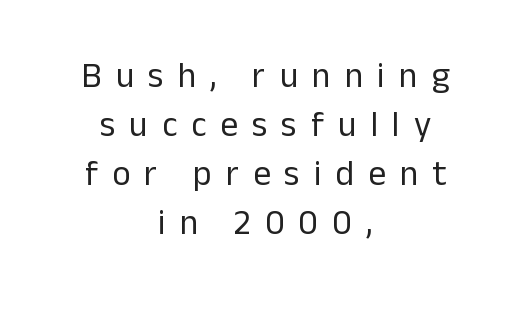
Q: Is the text bold? A: No.
Q: Is the text italic (slanted)? A: No, it is upright.
Q: Is the typeface a serif or a sans-serif typeface? A: Sans-serif.
Q: Is the text underlined? A: No.
Q: How is the paragraph aligned? A: Centered.
Q: Is the spacing between letters normal or unusually wide? A: Unusually wide.
Q: Is the spacing between lines tight, normal or loose? A: Normal.
Q: Width (condensed, normal, or wide)? A: Normal.
Q: Stroke contrast? A: Low.
Q: x-height? A: Medium.
Q: Monospaced? A: No.
